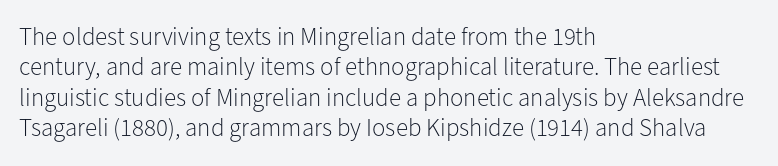
The image shows 25 px text type, upright; set left-aligned, line spacing 1.22x, normal letter spacing, not underlined.
